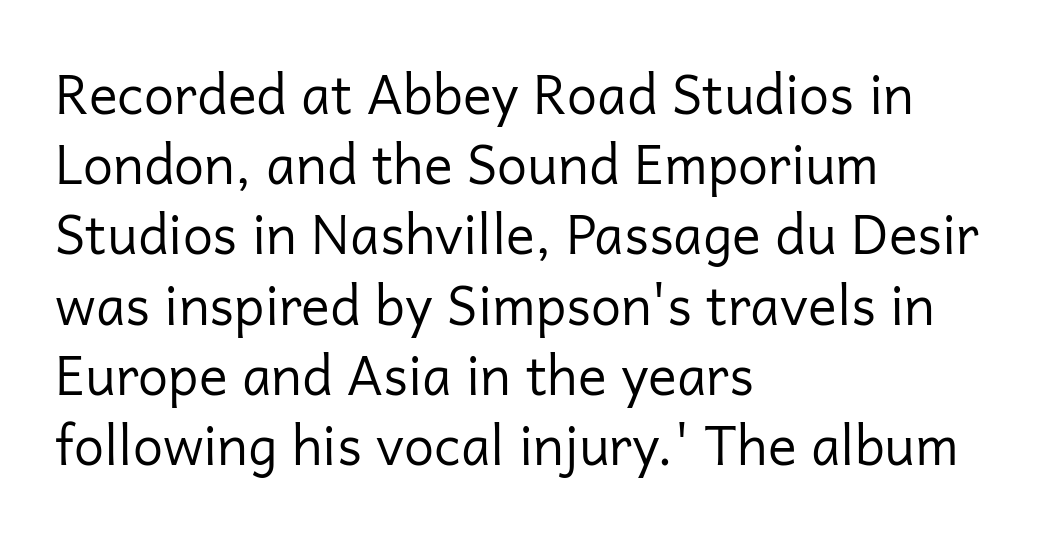
{"serif": "no", "italic": "no", "bold": "no", "weight": "regular", "width": "normal", "stroke_contrast": "low", "x_height": "medium", "monospaced": "no", "underline": "no", "align": "left", "line_spacing": "normal", "line_spacing_ratio": 1.3, "letter_spacing": "normal", "letter_spacing_em": 0.0, "glyph_px": 54}
